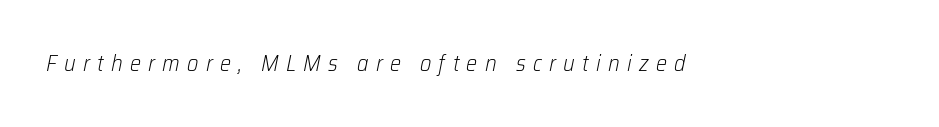
Look at the tracking — it's clearly loosened, letters drifting apart. Each stroke keeps to a modest, everyday thickness or less. This is oblique type, the kind used for emphasis or titles. The string is rendered with underlining switched off.
